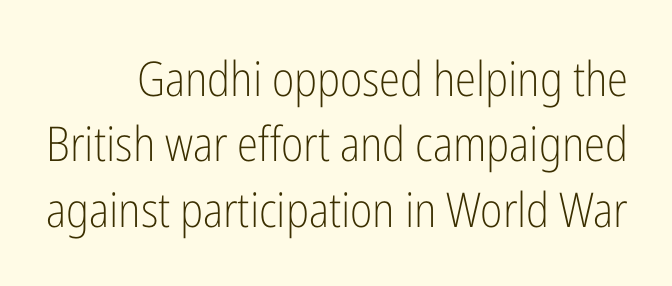
These lines were composed using upright roman letters. Caption: face not bold, strokes unweighted. Successive baselines arrive at the customary interval. Letter spacing: default. The baseline area is clear. Looks like regular typesetting: each glyph gets only the width it needs.
